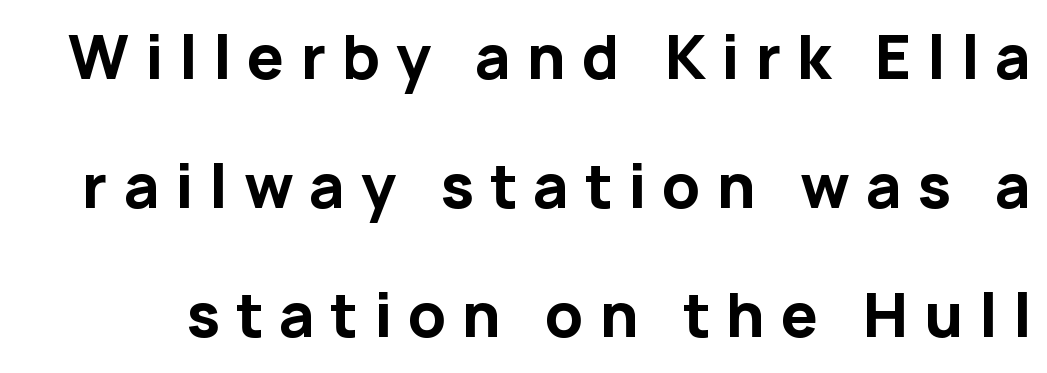
Q: Is the text bold? A: Yes.
Q: Is the text italic (slanted)? A: No, it is upright.
Q: Is the typeface a serif or a sans-serif typeface? A: Sans-serif.
Q: Is the text underlined? A: No.
Q: Is the spacing between letters normal or unusually wide? A: Unusually wide.
Q: Is the spacing between lines tight, normal or loose? A: Loose.
Q: Width (condensed, normal, or wide)? A: Normal.
Q: Stroke contrast? A: Low.
Q: x-height? A: Medium.
Q: Monospaced? A: No.
